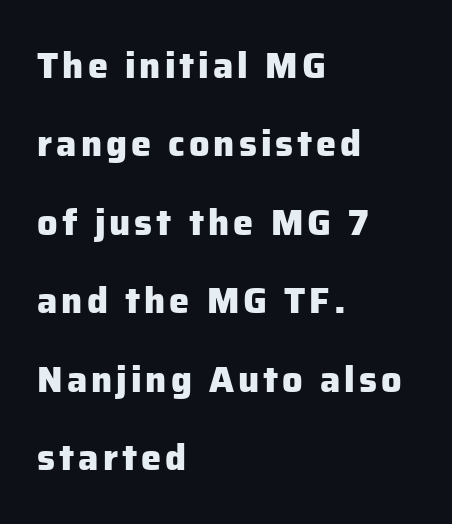
Q: Is the text bold? A: Yes.
Q: Is the text italic (slanted)? A: No, it is upright.
Q: Is the typeface a serif or a sans-serif typeface? A: Sans-serif.
Q: Is the text underlined? A: No.
Q: How is the paragraph aligned? A: Left-aligned.
Q: Is the spacing between lines tight, normal or loose? A: Loose.
Q: Width (condensed, normal, or wide)? A: Normal.
Q: Stroke contrast? A: Low.
Q: x-height? A: Medium.
Q: Monospaced? A: No.
